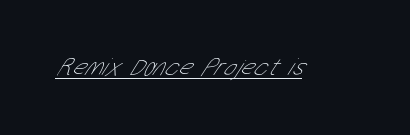
{"bold": "no", "underline": "yes", "letter_spacing": "normal", "letter_spacing_em": 0.0, "glyph_px": 25}
